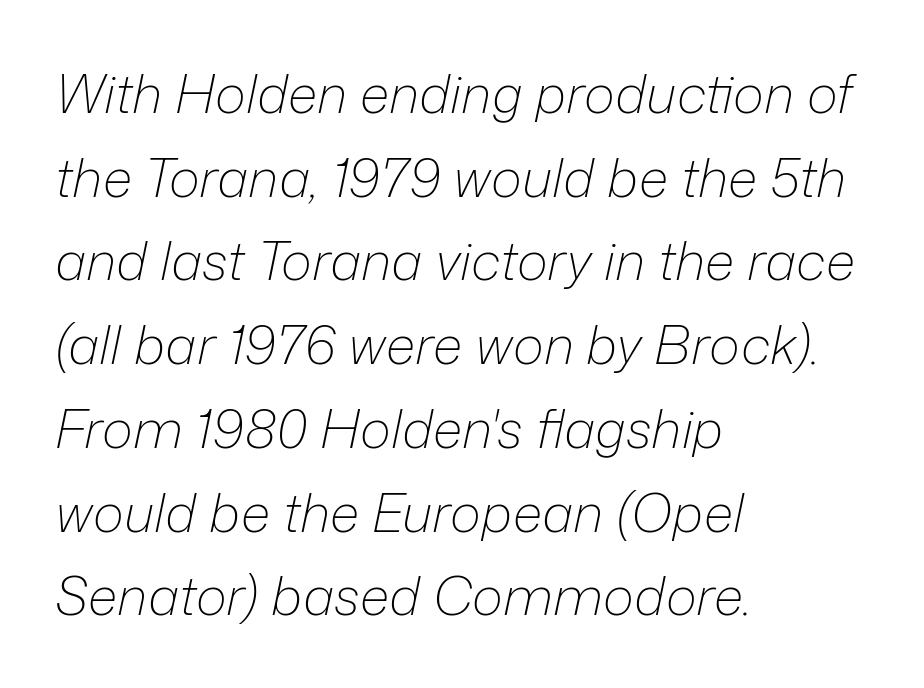
{"italic": "yes", "lean": "right", "slant_degrees": 12, "bold": "no", "weight": "light", "width": "normal", "stroke_contrast": "low", "x_height": "medium", "monospaced": "no", "underline": "no", "align": "left", "line_spacing": "normal", "line_spacing_ratio": 1.58, "letter_spacing": "normal", "letter_spacing_em": 0.0, "glyph_px": 53}
